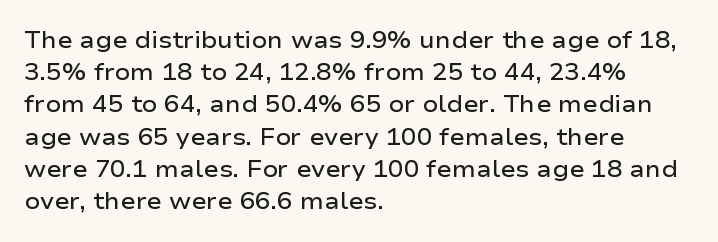
Q: Is the text bold? A: Semi-bold.
Q: Is the text italic (slanted)? A: No, it is upright.
Q: Is the text underlined? A: No.
Q: How is the paragraph aligned? A: Left-aligned.
Q: Is the spacing between letters normal or unusually wide? A: Normal.
Q: Is the spacing between lines tight, normal or loose? A: Normal.
